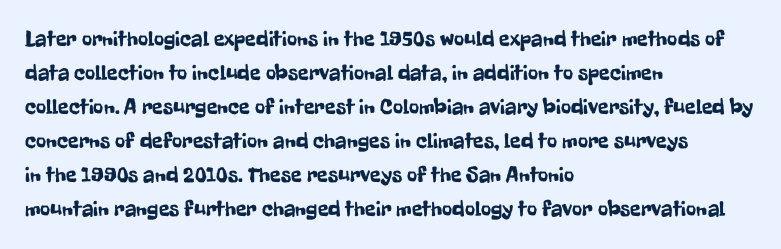
Students, observe: this is what conventionally led text looks like. This sample uses an upright cut, with every glyph sitting square on the baseline. A clean baseline with only descenders dipping below it. Each word holds together tightly as a unit, with standard inter-letter gaps.
